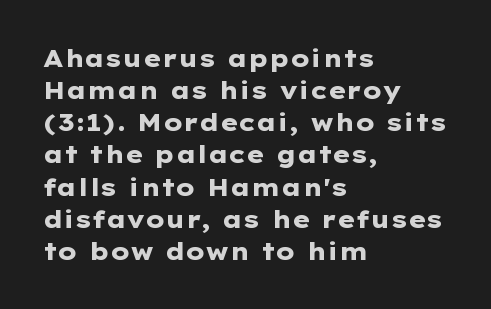
{"italic": "no", "bold": "yes", "underline": "no", "align": "left", "line_spacing": "normal", "line_spacing_ratio": 1.34, "letter_spacing": "normal", "letter_spacing_em": 0.0, "glyph_px": 24}
